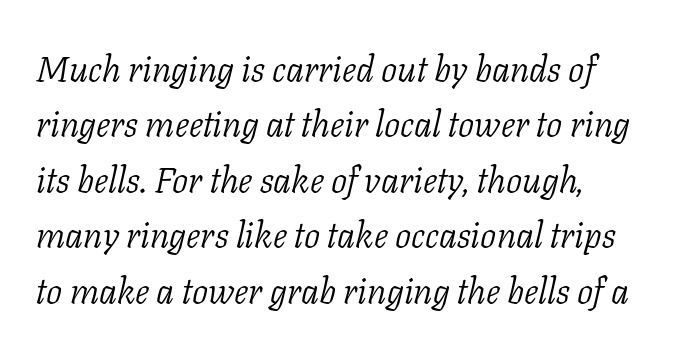
Q: Is the text bold? A: No.
Q: Is the text italic (slanted)? A: Yes, it leans right by about 11 degrees.
Q: Is the typeface a serif or a sans-serif typeface? A: Serif.
Q: Is the text underlined? A: No.
Q: Is the spacing between letters normal or unusually wide? A: Normal.
Q: Is the spacing between lines tight, normal or loose? A: Normal.
Q: Width (condensed, normal, or wide)? A: Normal.
Q: Stroke contrast? A: Low.
Q: x-height? A: Medium.
Q: Monospaced? A: No.
